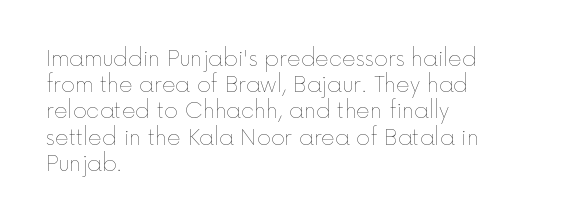
Q: Is the text bold? A: No.
Q: Is the text italic (slanted)? A: No, it is upright.
Q: Is the text underlined? A: No.
Q: How is the paragraph aligned? A: Left-aligned.
Q: Is the spacing between letters normal or unusually wide? A: Normal.
Q: Is the spacing between lines tight, normal or loose? A: Normal.
